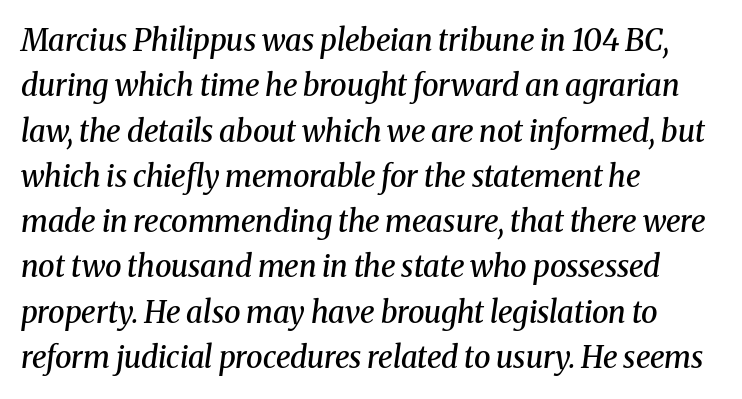
{"serif": "yes", "italic": "yes", "lean": "right", "slant_degrees": 8, "bold": "semi", "weight": "semibold", "width": "normal", "stroke_contrast": "medium", "x_height": "medium", "monospaced": "no", "underline": "no", "align": "left", "line_spacing": "normal", "line_spacing_ratio": 1.51, "letter_spacing": "normal", "letter_spacing_em": 0.0, "glyph_px": 30}
